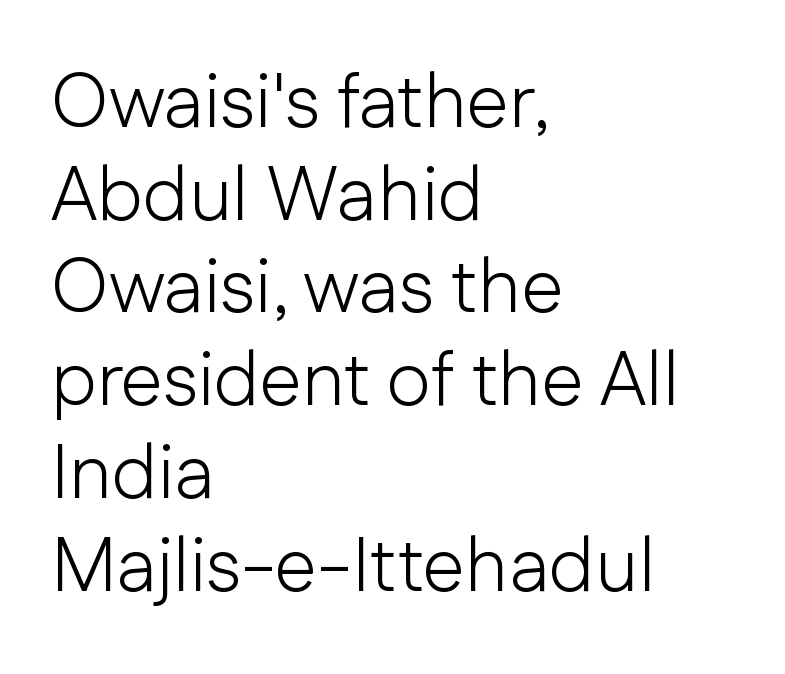
{"serif": "no", "italic": "no", "bold": "no", "weight": "light", "width": "normal", "stroke_contrast": "low", "x_height": "medium", "monospaced": "no", "underline": "no", "align": "left", "line_spacing_ratio": 1.22, "letter_spacing": "normal", "letter_spacing_em": 0.0, "glyph_px": 76}
